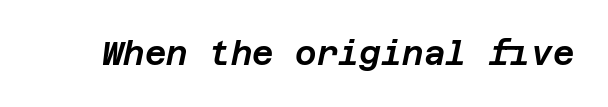
The image shows 33 px text type, italic (leaning right); set normal letter spacing, not underlined; low stroke contrast and a large x-height.
